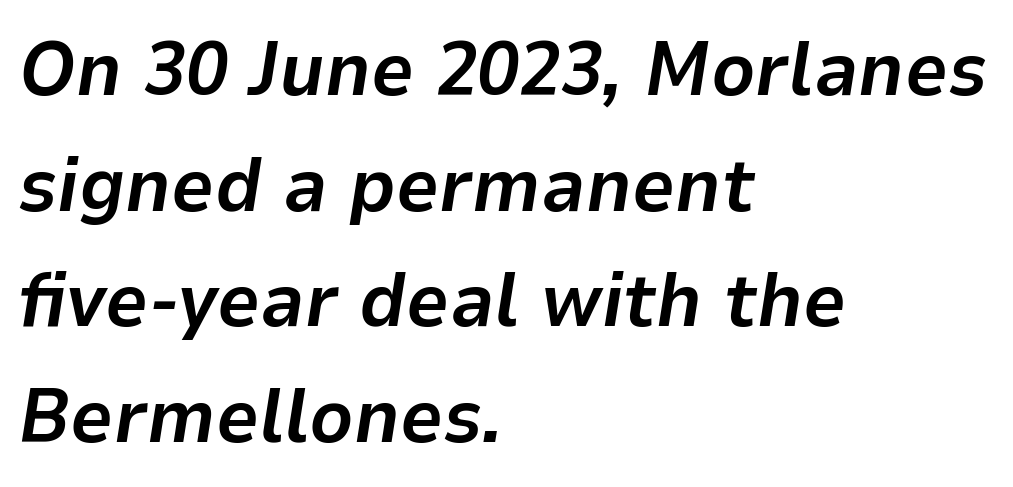
The image shows 76 px bold type, italic (leaning right); set left-aligned, normal line spacing (1.52x), normal letter spacing, not underlined; low stroke contrast and a medium x-height.
